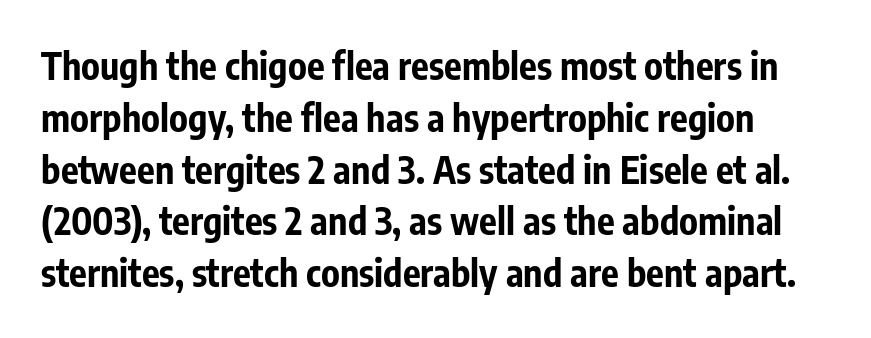
Q: Is the text bold? A: Yes.
Q: Is the text italic (slanted)? A: No, it is upright.
Q: Is the typeface a serif or a sans-serif typeface? A: Sans-serif.
Q: Is the text underlined? A: No.
Q: Is the spacing between letters normal or unusually wide? A: Normal.
Q: Is the spacing between lines tight, normal or loose? A: Normal.
Q: Width (condensed, normal, or wide)? A: Condensed.
Q: Stroke contrast? A: Low.
Q: x-height? A: Medium.
Q: Monospaced? A: No.
